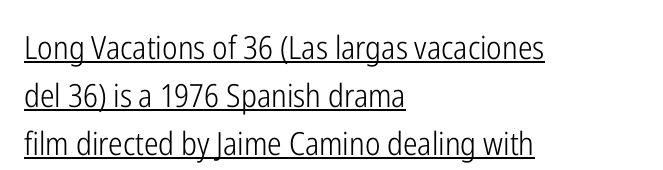
The passage shown is typed in a proportional face where columns would drift. Somebody hit Ctrl+U on this one — the words are underlined. Is the type heavy? It reads as light-to-regular instead. The designer left line spacing at the default. One-word summary of the alignment: left.
